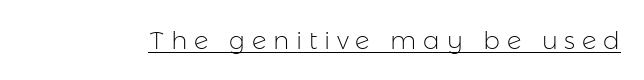
The image shows 25 px text type, upright; set unusually wide letter spacing (+0.27 em), underlined.
